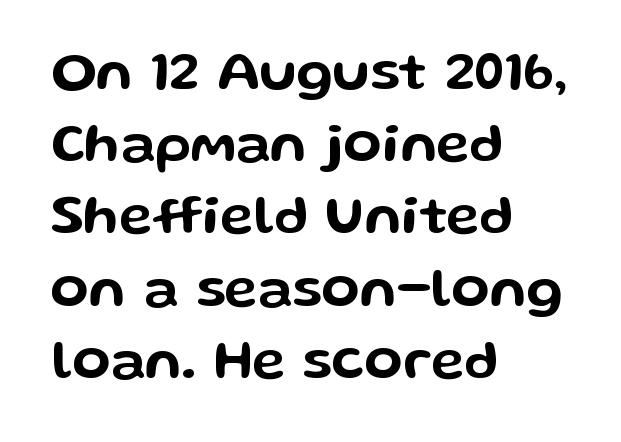
Character widths vary here, with narrow letters taking less room than wide ones. Descenders are the only things crossing below the line. Observe the ordinary spacing: letters are neighbours, not strangers. These lines are composed in type without serifs. This sample uses an upright cut, with every glyph sitting square on the baseline. The lines sit at an ordinary, default distance from one another.
